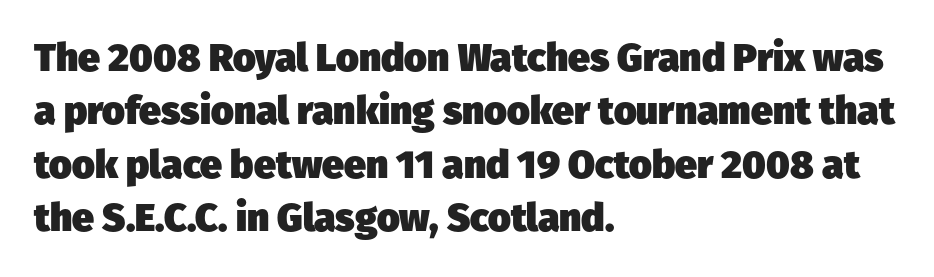
{"serif": "no", "bold": "yes", "weight": "heavy", "width": "normal", "stroke_contrast": "low", "x_height": "medium", "monospaced": "no", "underline": "no", "align": "left", "line_spacing": "normal", "line_spacing_ratio": 1.37, "letter_spacing": "normal", "letter_spacing_em": 0.0, "glyph_px": 39}
